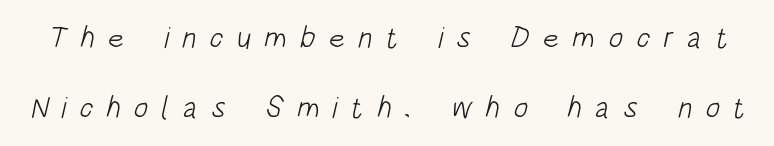
Q: Is the text bold? A: No.
Q: Is the typeface a serif or a sans-serif typeface? A: Sans-serif.
Q: Is the text underlined? A: No.
Q: Is the spacing between letters normal or unusually wide? A: Unusually wide.
Q: Is the spacing between lines tight, normal or loose? A: Loose.
Q: Width (condensed, normal, or wide)? A: Condensed.
Q: Stroke contrast? A: Low.
Q: x-height? A: Large.
Q: Monospaced? A: No.
